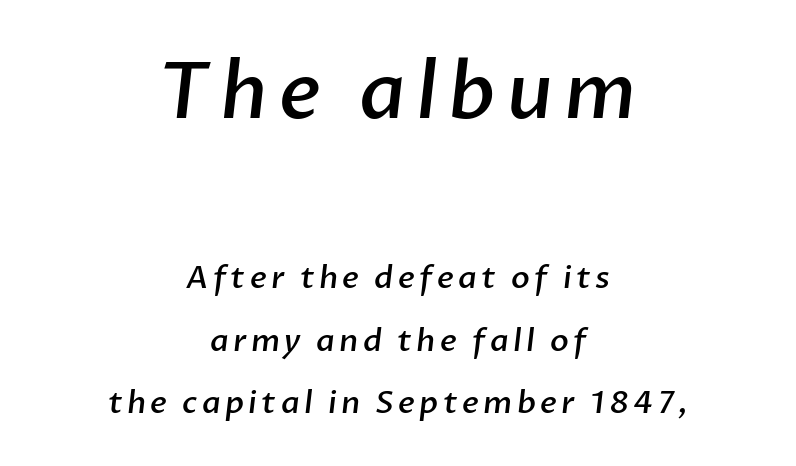
Q: Is the text bold? A: Semi-bold.
Q: Is the typeface a serif or a sans-serif typeface? A: Sans-serif.
Q: Is the text underlined? A: No.
Q: How is the paragraph aligned? A: Centered.
Q: Is the spacing between lines tight, normal or loose? A: Loose.
Q: Which block of text is set in a larger size, the first (top) or the second (bottom)? A: The first (top) one.
Q: Width (condensed, normal, or wide)? A: Normal.
Q: Stroke contrast? A: Low.
Q: x-height? A: Medium.
Q: Monospaced? A: No.
